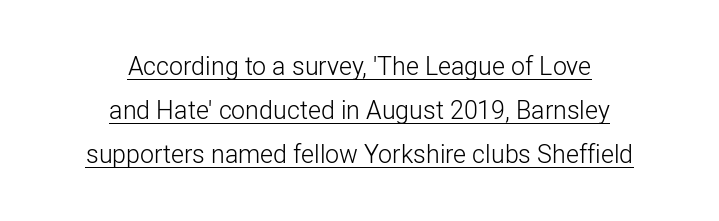
Q: Is the text bold? A: No.
Q: Is the text italic (slanted)? A: No, it is upright.
Q: Is the text underlined? A: Yes.
Q: How is the paragraph aligned? A: Centered.
Q: Is the spacing between letters normal or unusually wide? A: Normal.
